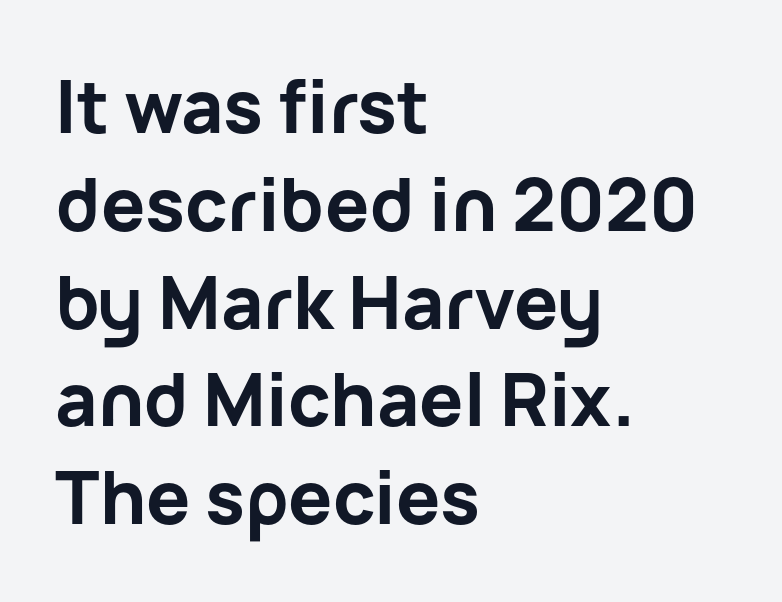
{"serif": "no", "italic": "no", "bold": "yes", "weight": "bold", "width": "normal", "stroke_contrast": "low", "x_height": "medium", "monospaced": "no", "underline": "no", "align": "left", "line_spacing": "normal", "line_spacing_ratio": 1.34, "letter_spacing": "normal", "letter_spacing_em": 0.0, "glyph_px": 73}
